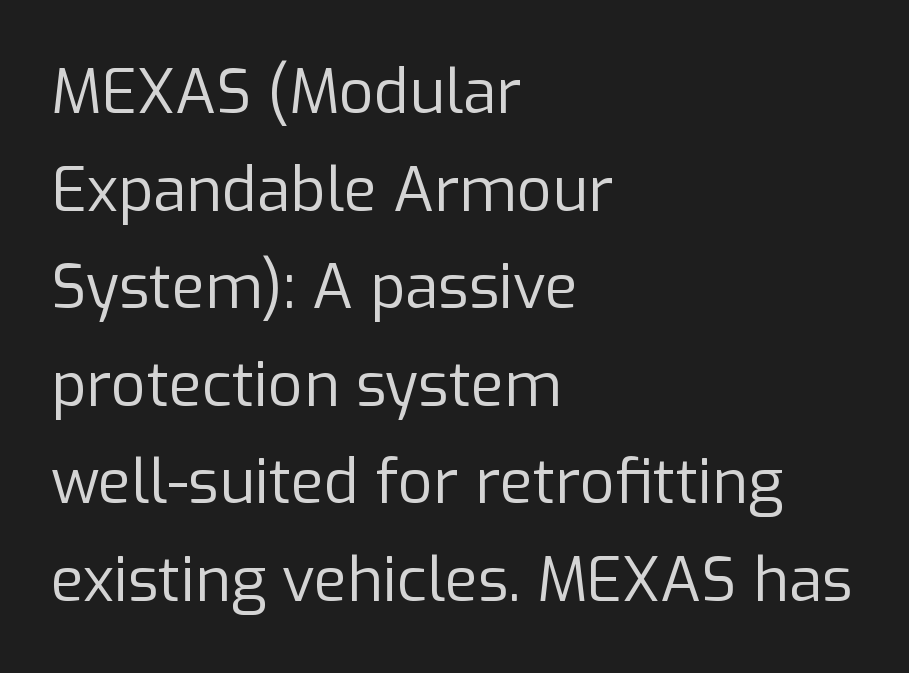
Honestly, the row spacing looks completely unremarkable. Reading down the block, your eye returns to a fixed left position each line. The lettering holds an erect, upright posture throughout. The letters carry no serifs — their stems end cleanly without finishing strokes. Summary of weight: not heavy and not bold. Each letter keeps its own natural width here, so spacing adapts to shape.
